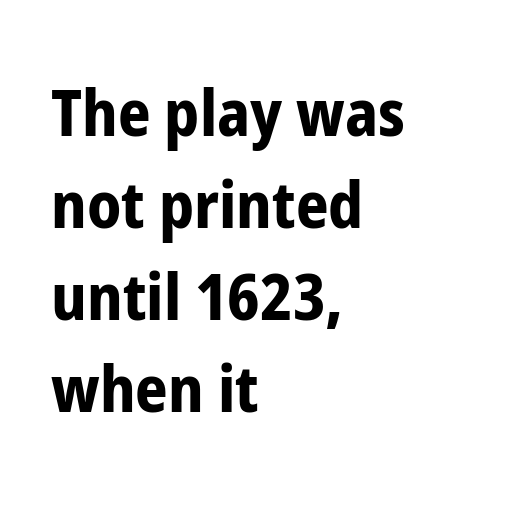
The image shows 64 px bold, condensed sans-serif type, upright; set left-aligned, normal line spacing (1.44x), normal letter spacing, not underlined; low stroke contrast and a medium x-height.
